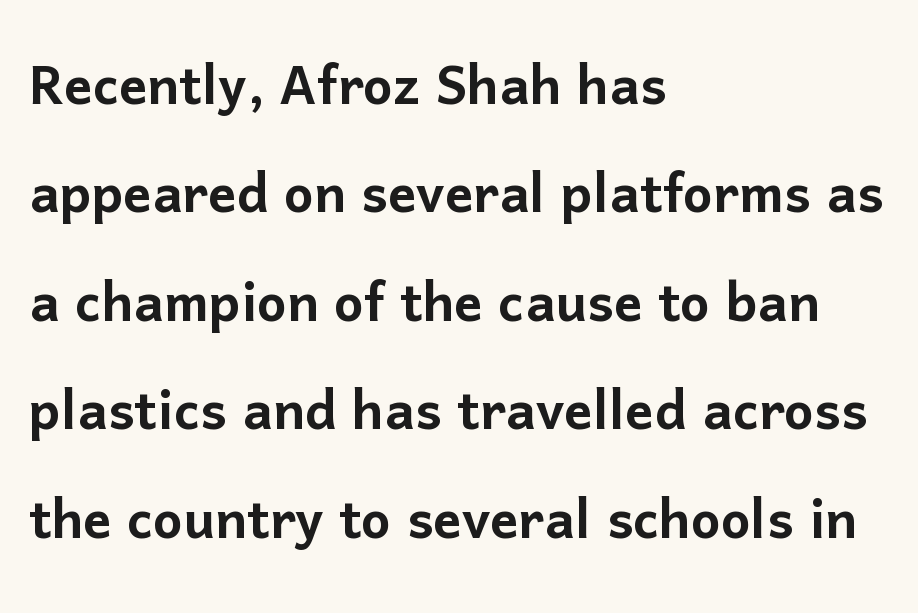
{"serif": "no", "italic": "no", "width": "normal", "stroke_contrast": "low", "x_height": "medium", "monospaced": "no", "underline": "no", "align": "left", "line_spacing": "normal", "line_spacing_ratio": 1.55, "letter_spacing": "normal", "letter_spacing_em": 0.0, "glyph_px": 70}
